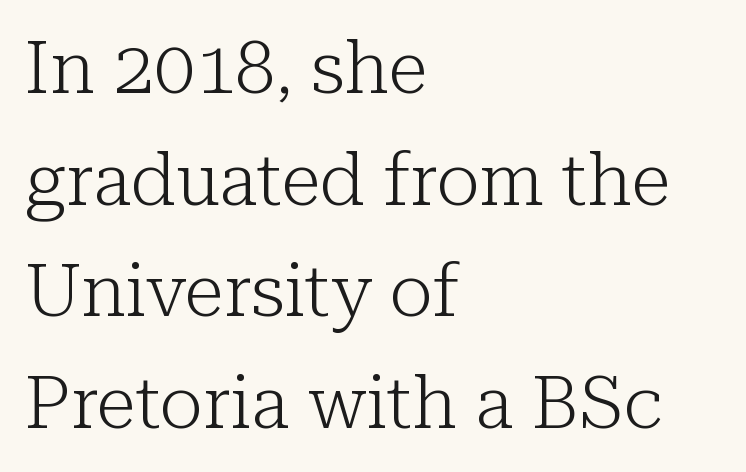
{"serif": "yes", "italic": "no", "bold": "no", "weight": "light", "width": "normal", "stroke_contrast": "low", "x_height": "medium", "monospaced": "no", "underline": "no", "align": "left", "line_spacing": "normal", "line_spacing_ratio": 1.53, "letter_spacing": "normal", "letter_spacing_em": 0.0, "glyph_px": 73}
